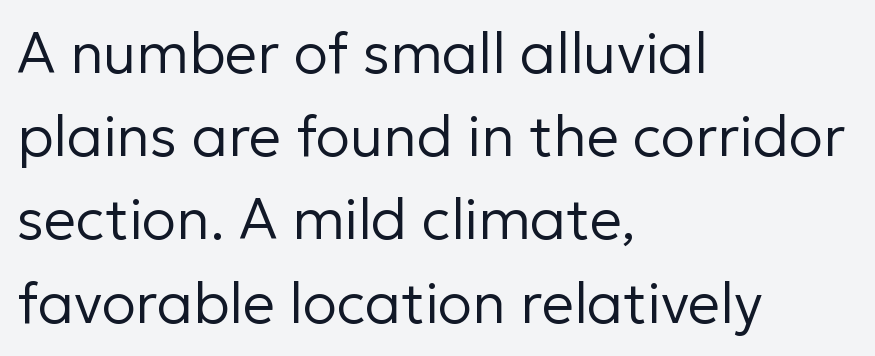
{"serif": "no", "italic": "no", "bold": "no", "weight": "regular", "width": "normal", "stroke_contrast": "low", "x_height": "medium", "monospaced": "no", "underline": "no", "align": "left", "line_spacing": "normal", "line_spacing_ratio": 1.46, "letter_spacing": "normal", "letter_spacing_em": 0.0, "glyph_px": 57}
